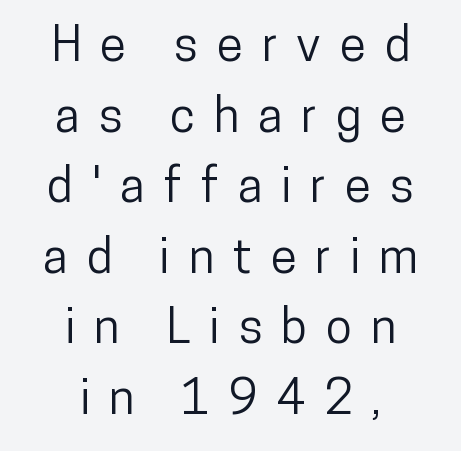
The image shows 48 px condensed sans-serif type, upright; set centered, normal line spacing (1.47x), unusually wide letter spacing (+0.39 em), not underlined; low stroke contrast and a medium x-height.
